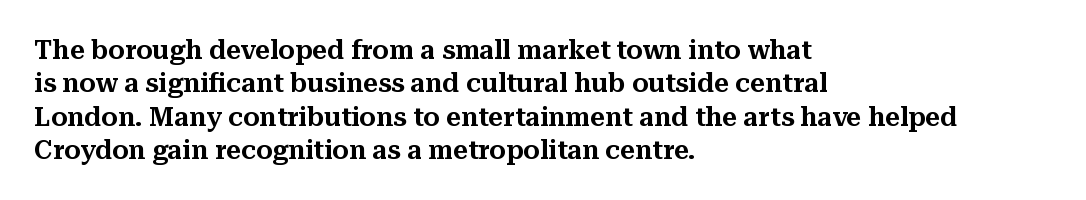
The image shows 26 px text type, upright; set left-aligned, normal line spacing (1.28x), normal letter spacing, not underlined.
